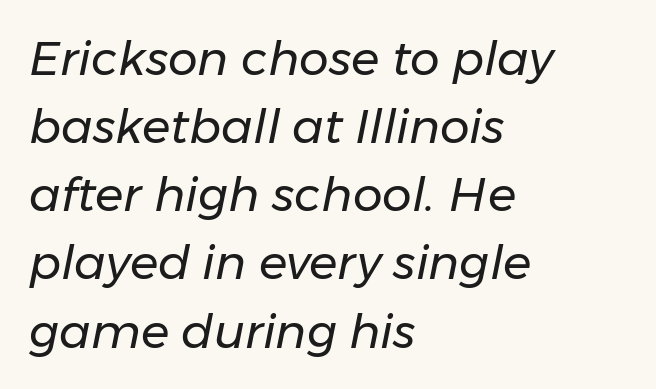
{"italic": "yes", "lean": "right", "slant_degrees": 11, "bold": "no", "weight": "regular", "width": "normal", "stroke_contrast": "low", "x_height": "medium", "monospaced": "no", "underline": "no", "align": "left", "line_spacing": "normal", "line_spacing_ratio": 1.45, "letter_spacing": "normal", "letter_spacing_em": 0.0, "glyph_px": 47}
